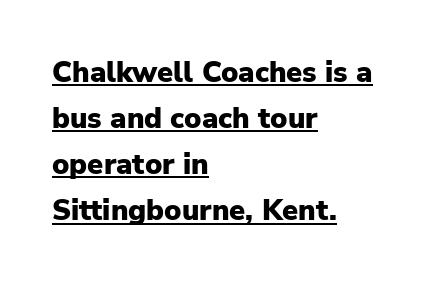
{"serif": "no", "italic": "no", "bold": "yes", "weight": "heavy", "width": "normal", "stroke_contrast": "low", "x_height": "medium", "monospaced": "no", "underline": "yes", "align": "left", "line_spacing": "normal", "line_spacing_ratio": 1.59, "letter_spacing": "normal", "letter_spacing_em": 0.0, "glyph_px": 29}
